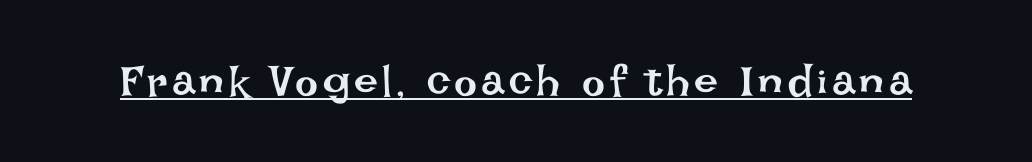
The image shows 43 px regular-weight type, upright; set underlined; low stroke contrast and a large x-height.
